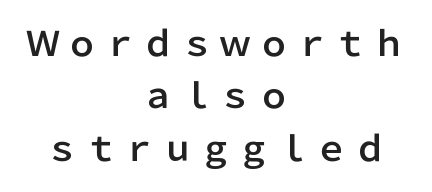
The image shows 34 px sans-serif type, upright; set centered, normal line spacing (1.54x), not underlined; low stroke contrast and a medium x-height.
